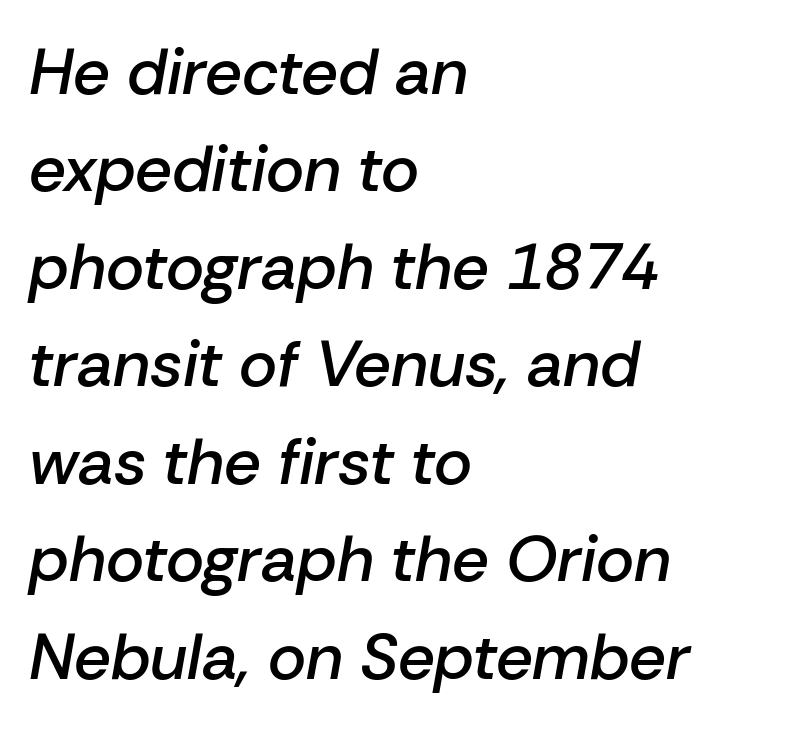
The image shows 65 px semibold type, italic (leaning right); set left-aligned, normal line spacing (1.5x), normal letter spacing, not underlined; low stroke contrast and a medium x-height.
